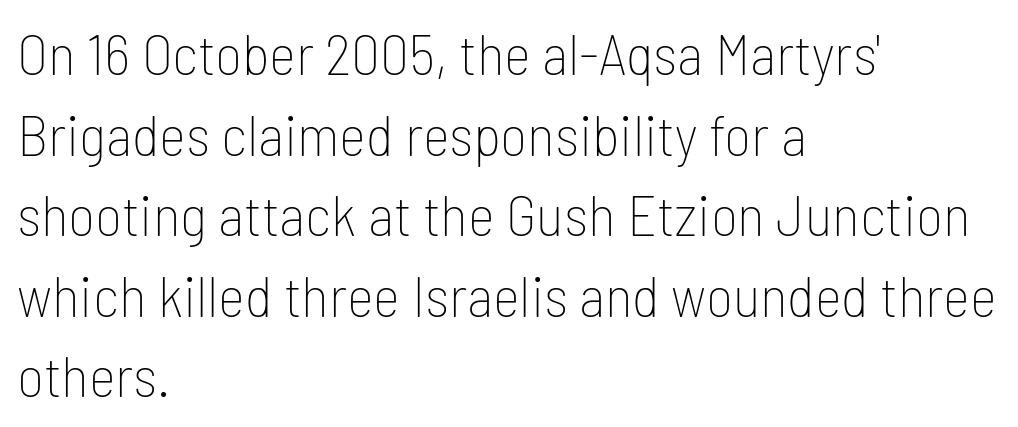
Check under the words: just untouched page. The strokes carry an ordinary text weight at most. Here the designer chose a conventional face with non-uniform glyph widths. The tracking reads as untouched default to a designer's eye.
